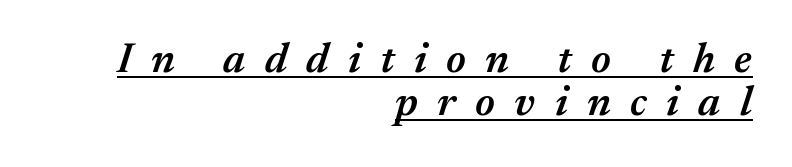
The line-height multiplier appears low, near solid setting. Is the block centered? No — it sits flush against the right margin. The letters are semibold — heavier than regular but short of a full bold. The sample's only ornament is a line tracing under the words. The letters advance in unequal steps, a hallmark of proportional type.
